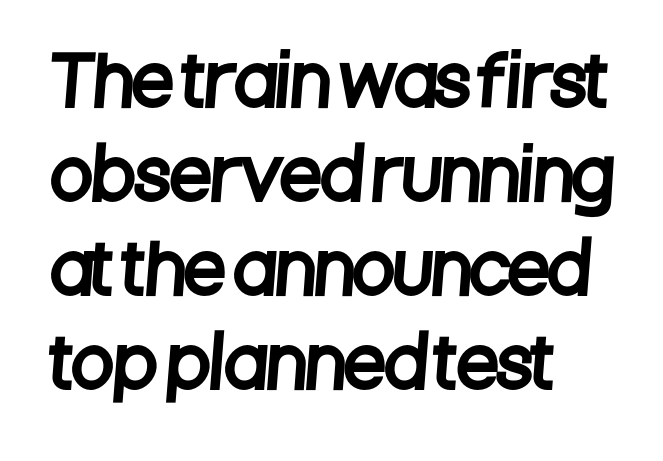
You could not count columns in this text — the font is proportionally spaced. Line spacing here is normal. The typeface chosen for these lines omits serifs. Only glyphs here, with clear space below each row. Caption: standard tracking, unaltered. Is the block centered? No — it sits flush against the left margin.
